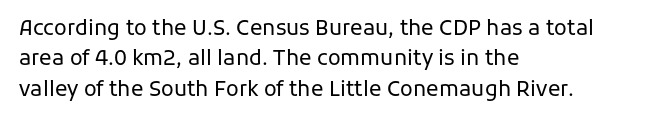
{"italic": "no", "bold": "no", "underline": "no", "align": "left", "line_spacing": "normal", "line_spacing_ratio": 1.45, "letter_spacing": "normal", "letter_spacing_em": 0.0, "glyph_px": 21}
